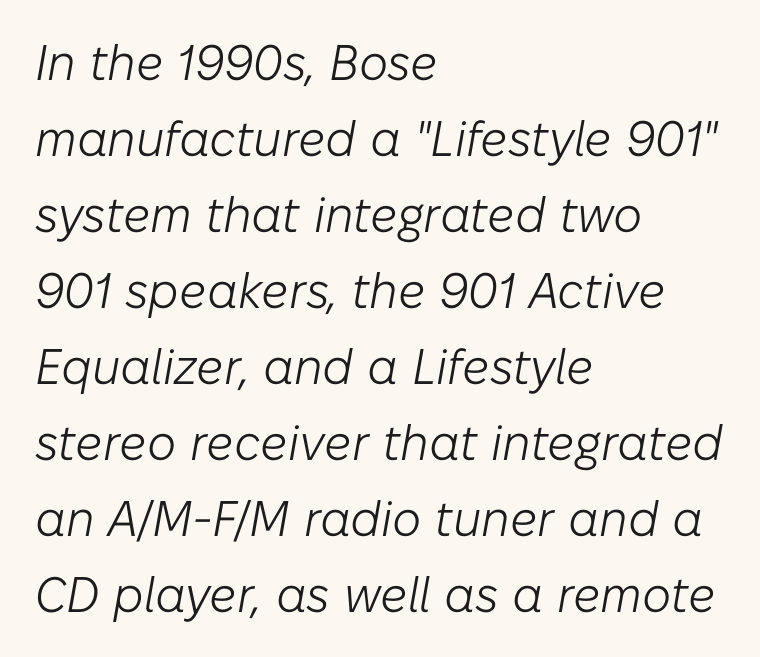
Q: Is the text bold? A: No.
Q: Is the text italic (slanted)? A: Yes, it leans right by about 10 degrees.
Q: Is the text underlined? A: No.
Q: How is the paragraph aligned? A: Left-aligned.
Q: Is the spacing between letters normal or unusually wide? A: Normal.
Q: Is the spacing between lines tight, normal or loose? A: Normal.
Q: Width (condensed, normal, or wide)? A: Normal.
Q: Stroke contrast? A: Low.
Q: x-height? A: Medium.
Q: Monospaced? A: No.
